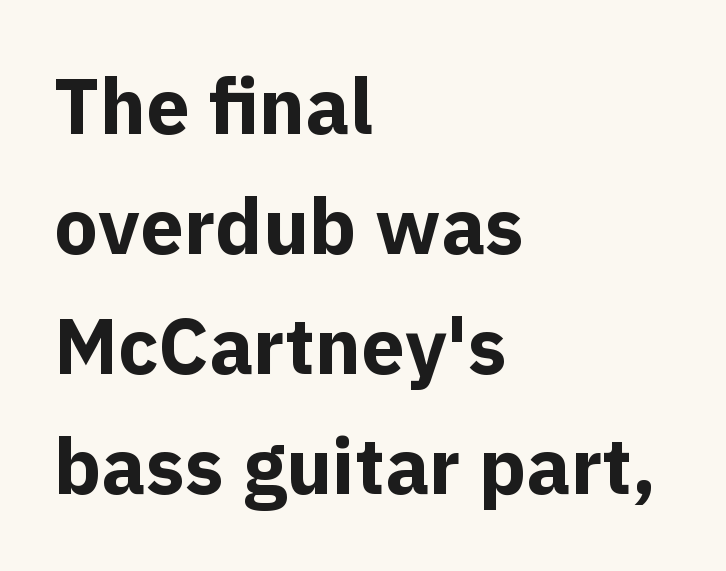
{"serif": "no", "italic": "no", "bold": "yes", "weight": "bold", "width": "normal", "x_height": "medium", "monospaced": "no", "underline": "no", "align": "left", "line_spacing": "normal", "line_spacing_ratio": 1.54, "letter_spacing": "normal", "letter_spacing_em": 0.0, "glyph_px": 78}
